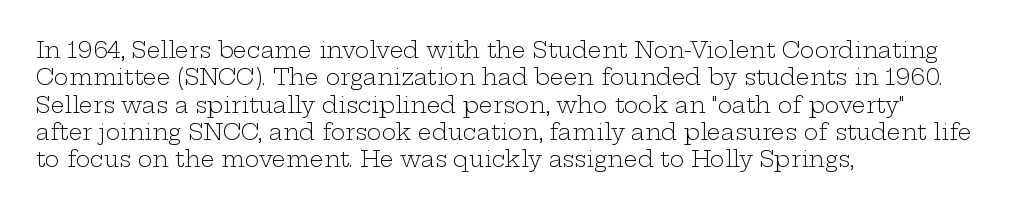
Q: Is the text bold? A: No.
Q: Is the text italic (slanted)? A: No, it is upright.
Q: Is the text underlined? A: No.
Q: How is the paragraph aligned? A: Left-aligned.
Q: Is the spacing between letters normal or unusually wide? A: Normal.
